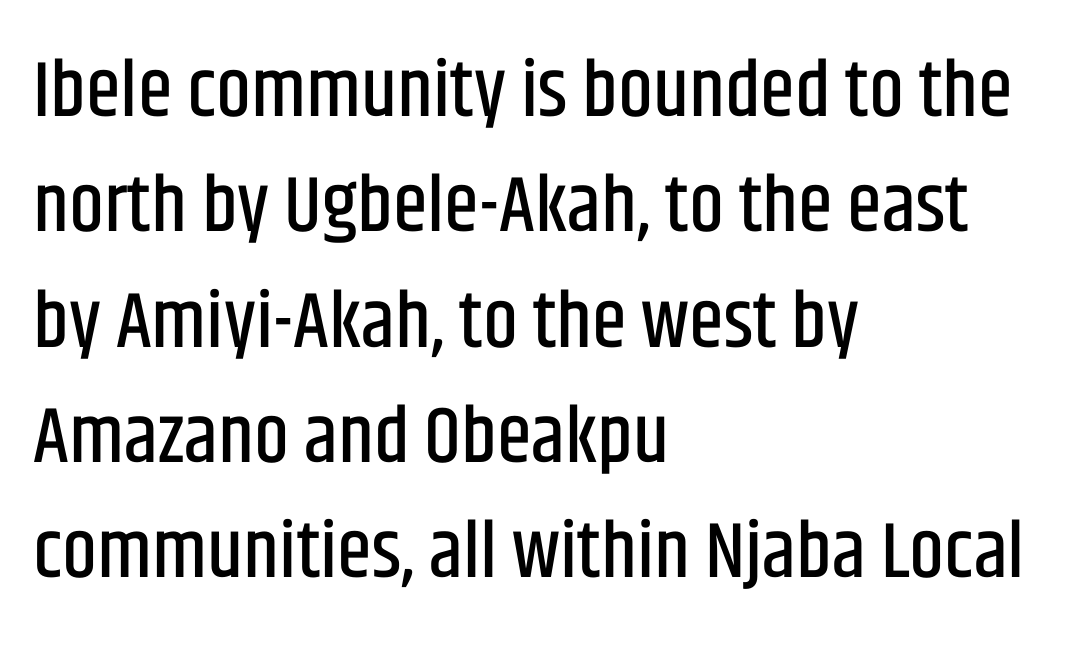
The image shows 79 px condensed sans-serif type, upright; set left-aligned, normal line spacing (1.46x), normal letter spacing, not underlined; low stroke contrast and a large x-height.
